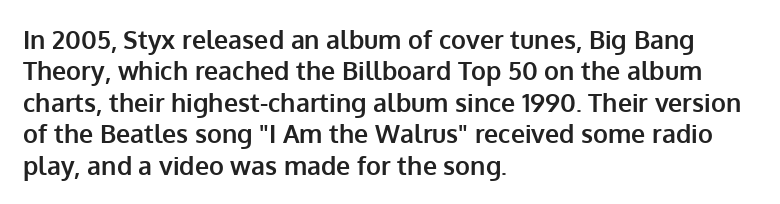
{"italic": "no", "bold": "yes", "underline": "no", "align": "left", "line_spacing": "normal", "line_spacing_ratio": 1.26, "letter_spacing": "normal", "letter_spacing_em": 0.0, "glyph_px": 25}
